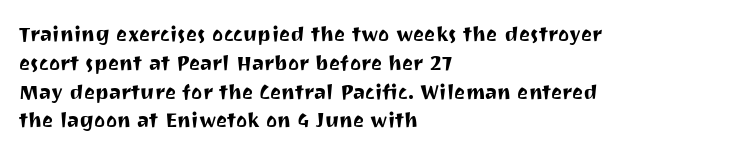
Q: Is the text italic (slanted)? A: No, it is upright.
Q: Is the text underlined? A: No.
Q: How is the paragraph aligned? A: Left-aligned.
Q: Is the spacing between letters normal or unusually wide? A: Normal.
Q: Is the spacing between lines tight, normal or loose? A: Normal.
